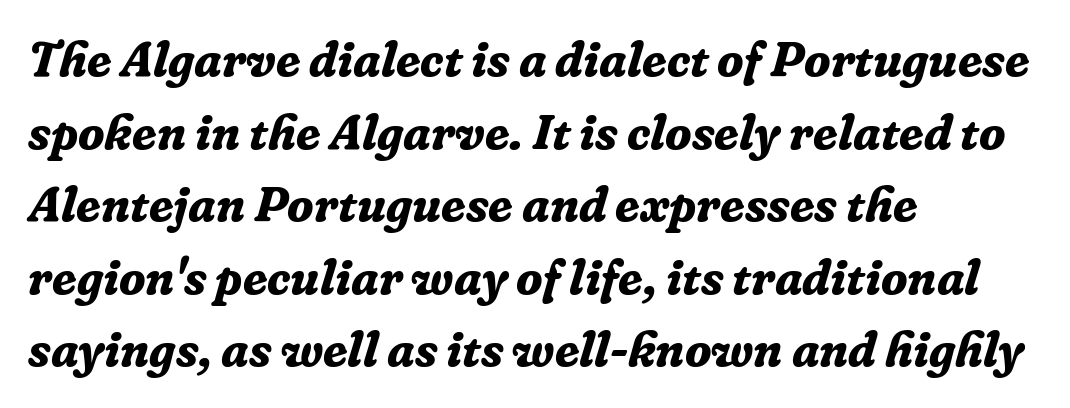
Q: Is the text bold? A: Yes.
Q: Is the text italic (slanted)? A: Yes, it leans right by about 16 degrees.
Q: Is the typeface a serif or a sans-serif typeface? A: Serif.
Q: Is the text underlined? A: No.
Q: How is the paragraph aligned? A: Left-aligned.
Q: Is the spacing between letters normal or unusually wide? A: Normal.
Q: Is the spacing between lines tight, normal or loose? A: Normal.
Q: Width (condensed, normal, or wide)? A: Normal.
Q: Stroke contrast? A: Low.
Q: x-height? A: Medium.
Q: Monospaced? A: No.
